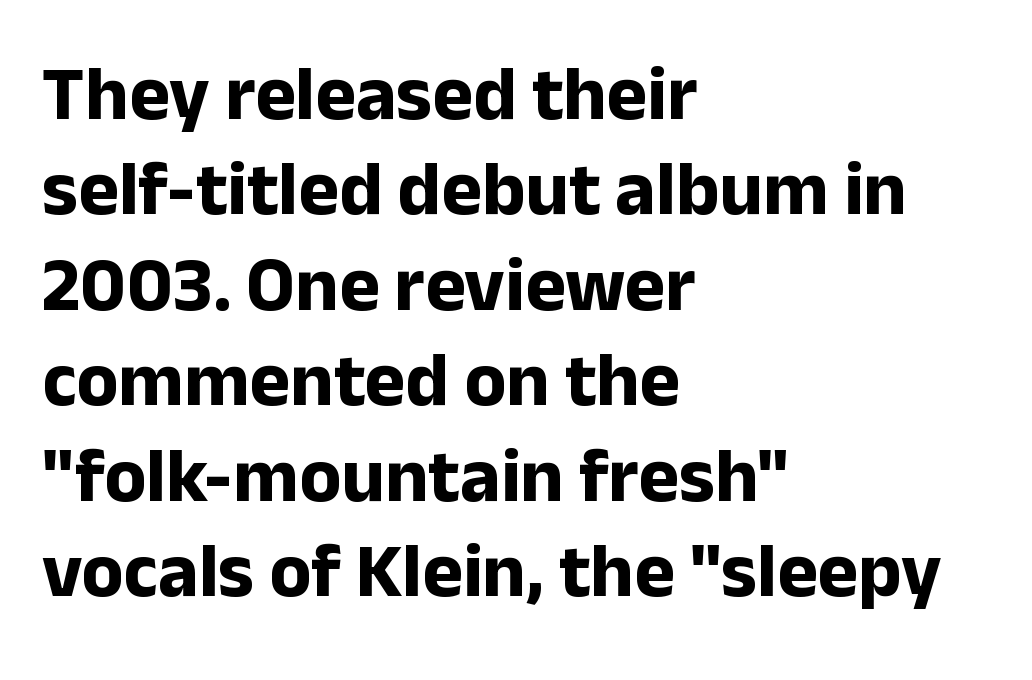
{"serif": "no", "italic": "no", "bold": "yes", "weight": "bold", "width": "normal", "stroke_contrast": "low", "x_height": "medium", "monospaced": "no", "underline": "no", "align": "left", "line_spacing_ratio": 1.24, "letter_spacing": "normal", "letter_spacing_em": 0.0, "glyph_px": 77}
